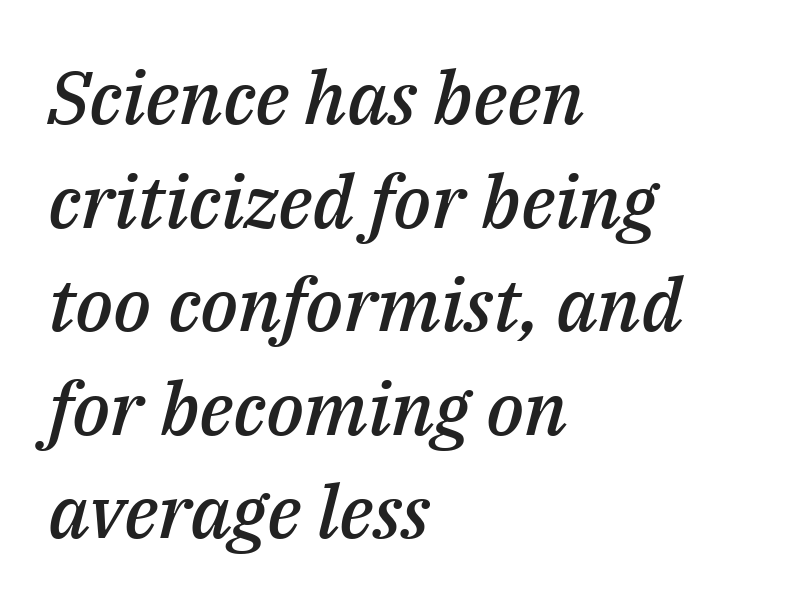
A somewhat darkened texture: the type is semibold rather than bold. Clear beneath every line of the passage. Teacher's note: observe the even left margin — that is flush-left alignment. You could not count columns in this text — the font is proportionally spaced. Every character sits at an angle, as italics do. Characters follow at the spacing the type designer built in.
